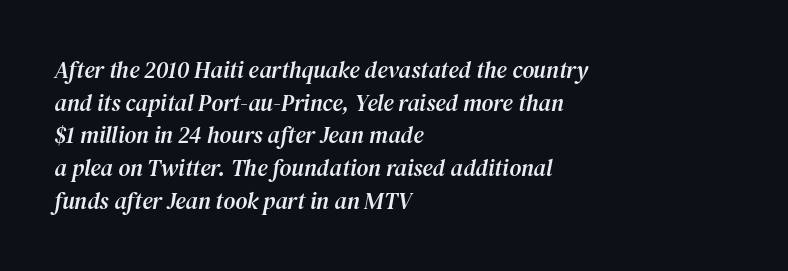
Q: Is the text italic (slanted)? A: Yes, it leans right by about 12 degrees.
Q: Is the text underlined? A: No.
Q: How is the paragraph aligned? A: Left-aligned.
Q: Is the spacing between letters normal or unusually wide? A: Normal.
Q: Is the spacing between lines tight, normal or loose? A: Normal.
